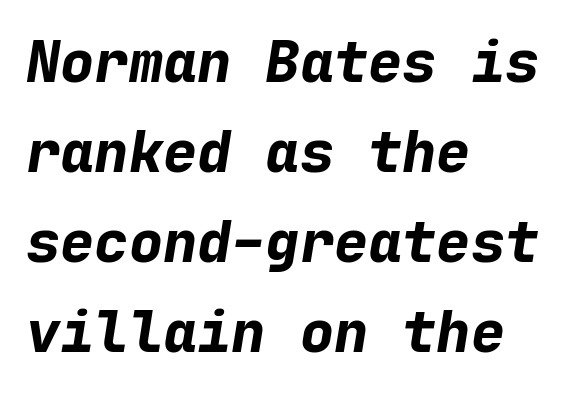
{"italic": "yes", "lean": "right", "slant_degrees": 9, "bold": "yes", "weight": "bold", "width": "normal", "stroke_contrast": "low", "x_height": "medium", "monospaced": "yes", "underline": "no", "align": "left", "line_spacing": "normal", "line_spacing_ratio": 1.58, "letter_spacing": "normal", "letter_spacing_em": 0.0, "glyph_px": 57}
